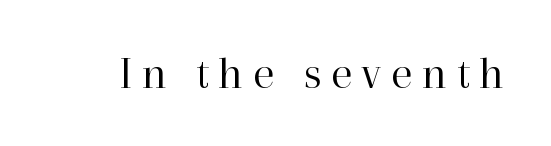
The image shows 47 px regular-weight serif type, upright; set unusually wide letter spacing (+0.2 em), not underlined; high stroke contrast and a medium x-height.
